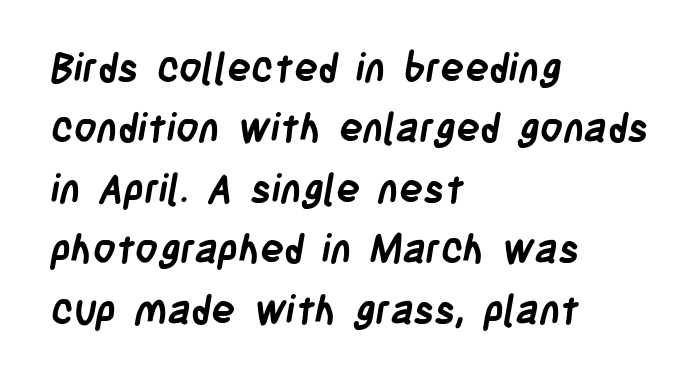
Standard letterfit; no display-style spreading of the glyphs. Strong, thick strokes mark this as bold type. Typeset ragged right — the left edge is the straight one. Varying glyph widths throughout — classic text-font behaviour. The strip under each line holds only bare page. I'd call this a sans setting — the letters go barefoot.
